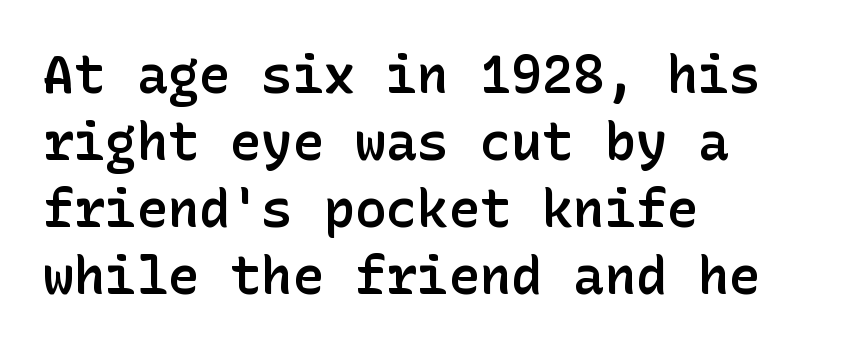
The image shows 52 px semibold sans-serif type, upright; set left-aligned, normal line spacing (1.29x), normal letter spacing, not underlined; low stroke contrast and a medium x-height.
